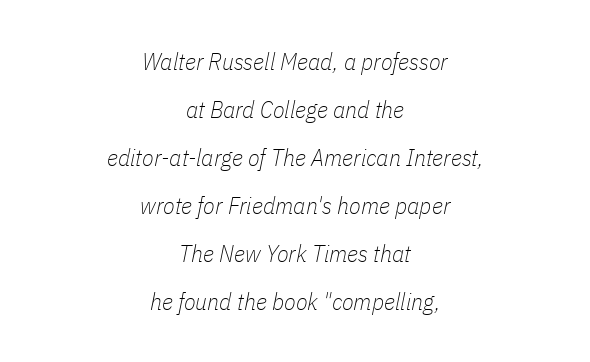
Italic: yes, the glyphs are oblique. Horizontal alignment here is central, giving a formal, balanced look. The glyphs are unaccompanied by any horizontal stroke below them. Caption: standard tracking, unaltered. Nothing heavy about these letters — not bold at all.
